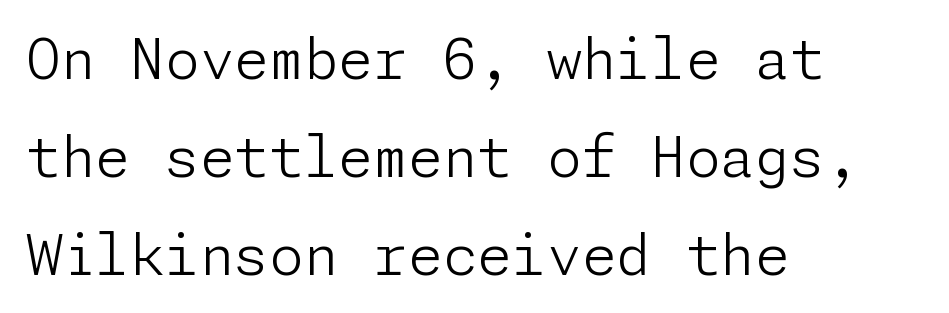
The characters are drawn with everyday or finer stroke widths. No italicization has been applied; the sample stays upright. The rendering anchors every line to the left-hand side. Lines of text with bare space underneath. The rendering shows plain stroke endings on the letterforms — a sans-serif design. Characters follow at the spacing the type designer built in.
